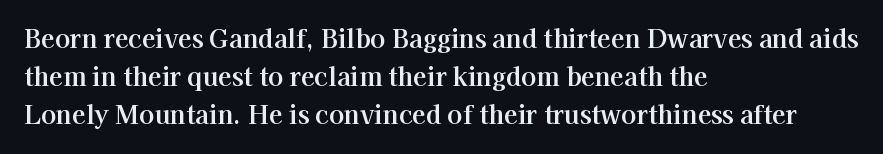
{"italic": "no", "underline": "no", "align": "left", "line_spacing": "normal", "line_spacing_ratio": 1.53, "letter_spacing": "normal", "letter_spacing_em": 0.0, "glyph_px": 25}
